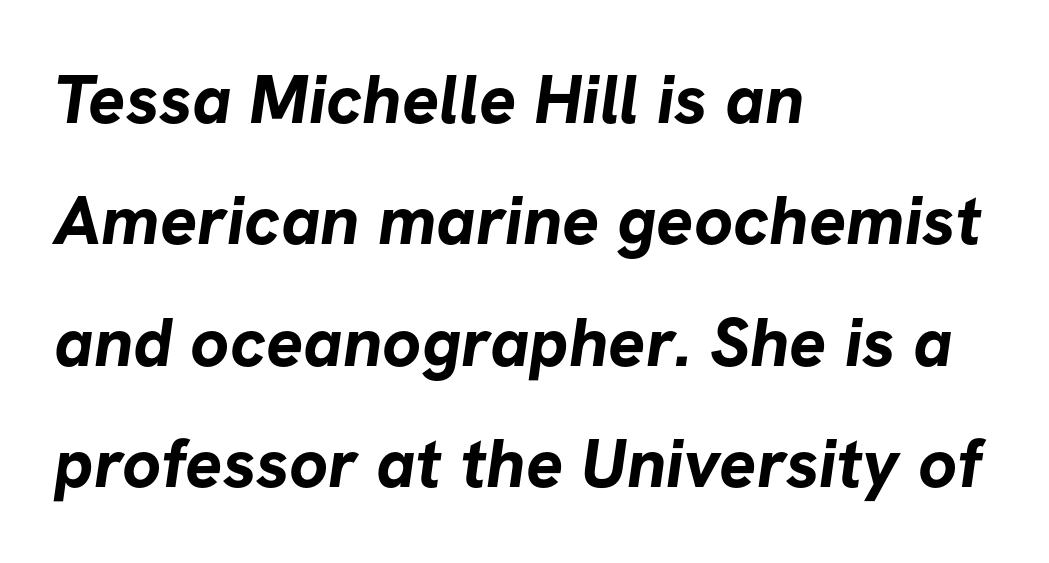
The image shows 69 px bold sans-serif type; set left-aligned, line spacing 1.76x, normal letter spacing, not underlined; low stroke contrast and a medium x-height.
